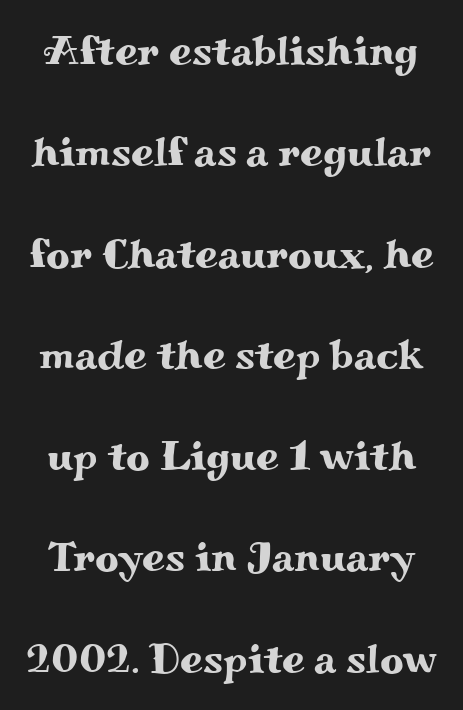
The image shows 41 px wide serif type, upright; set loose line spacing (2.47x), normal letter spacing, not underlined; medium stroke contrast and a small x-height.
